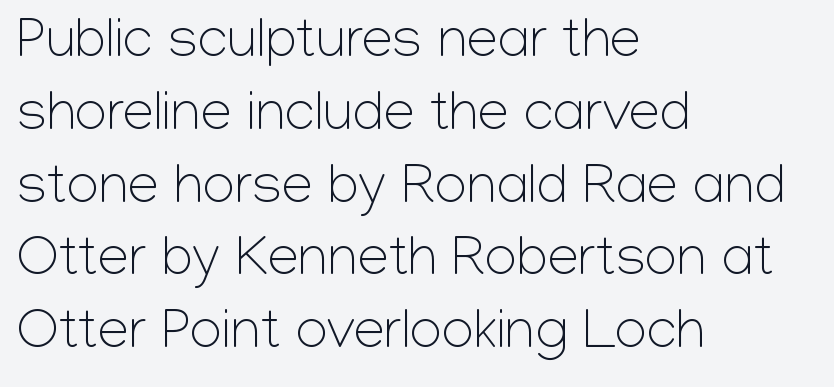
{"serif": "no", "italic": "no", "bold": "no", "weight": "light", "width": "normal", "stroke_contrast": "low", "x_height": "medium", "monospaced": "no", "underline": "no", "align": "left", "line_spacing": "normal", "line_spacing_ratio": 1.3, "letter_spacing": "normal", "letter_spacing_em": 0.0, "glyph_px": 56}
